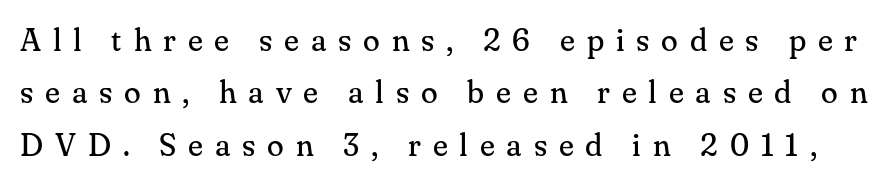
The image shows 31 px regular-weight serif type, upright; set normal line spacing (1.69x), unusually wide letter spacing (+0.38 em), not underlined; medium stroke contrast and a small x-height.
